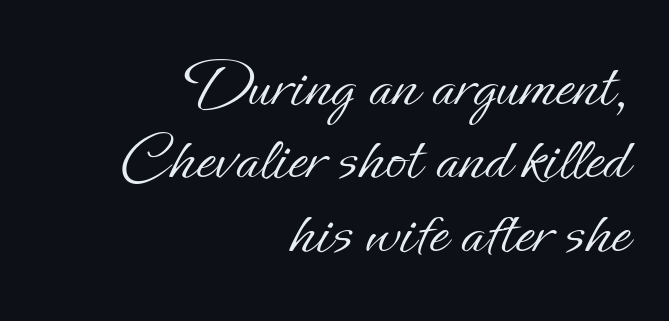
The image shows 68 px light type; set right-aligned, tight line spacing (1.08x), normal letter spacing, not underlined; low stroke contrast and a small x-height.
